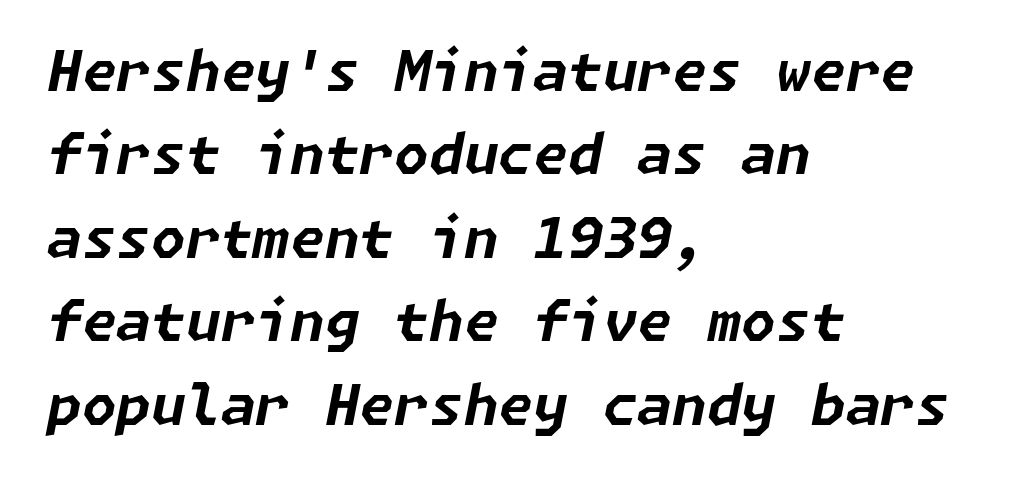
The image shows 56 px bold type, italic (leaning right); set left-aligned, normal line spacing (1.49x), normal letter spacing, not underlined; low stroke contrast and a medium x-height.
